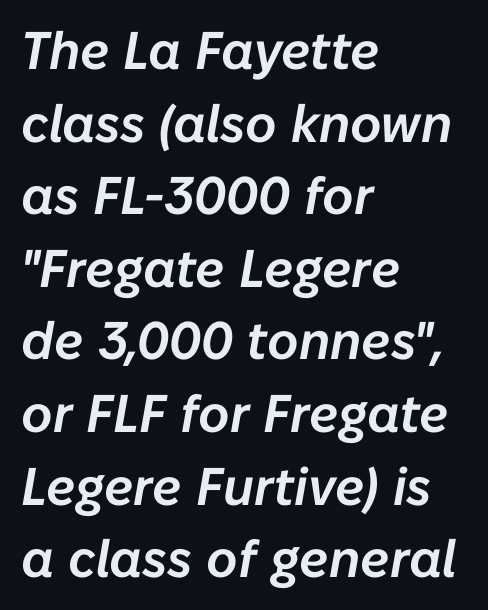
Q: Is the text italic (slanted)? A: Yes, it leans right by about 10 degrees.
Q: Is the text underlined? A: No.
Q: How is the paragraph aligned? A: Left-aligned.
Q: Is the spacing between letters normal or unusually wide? A: Normal.
Q: Is the spacing between lines tight, normal or loose? A: Normal.
Q: Width (condensed, normal, or wide)? A: Normal.
Q: Stroke contrast? A: Low.
Q: x-height? A: Medium.
Q: Monospaced? A: No.
